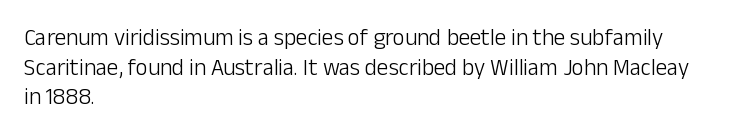
The lines sit at an ordinary, default distance from one another. The rag falls on the right side of this text block. The characters are drawn with everyday or finer stroke widths. Descender tails drop into unmarked territory.
